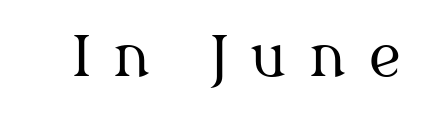
On a weight scale, this lands at 450 or below. Italic: no, the glyphs are upright roman. The passage shown is not underscored anywhere. Each letter keeps its own natural width here, so spacing adapts to shape.
